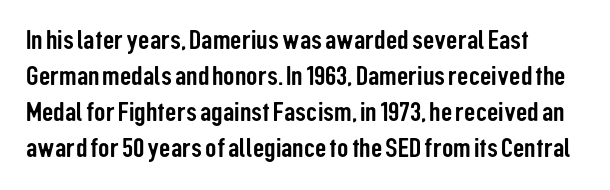
Q: Is the text italic (slanted)? A: No, it is upright.
Q: Is the typeface a serif or a sans-serif typeface? A: Sans-serif.
Q: Is the text underlined? A: No.
Q: Is the spacing between letters normal or unusually wide? A: Normal.
Q: Is the spacing between lines tight, normal or loose? A: Normal.
Q: Width (condensed, normal, or wide)? A: Condensed.
Q: Stroke contrast? A: Low.
Q: x-height? A: Medium.
Q: Monospaced? A: No.
